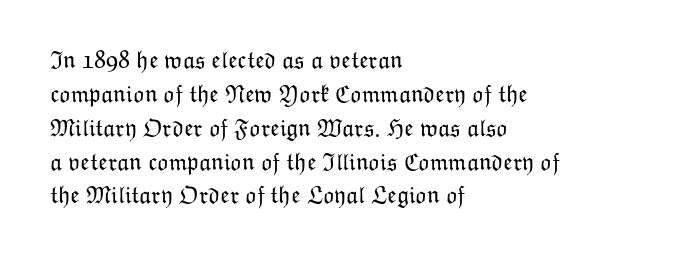
Decoration check: the copy has no underline. Teacher's note: observe the even left margin — that is flush-left alignment. Interline gaps are of average width in this sample. No chunkiness to these letters — they're not bold. These lines were composed using upright roman letters.
